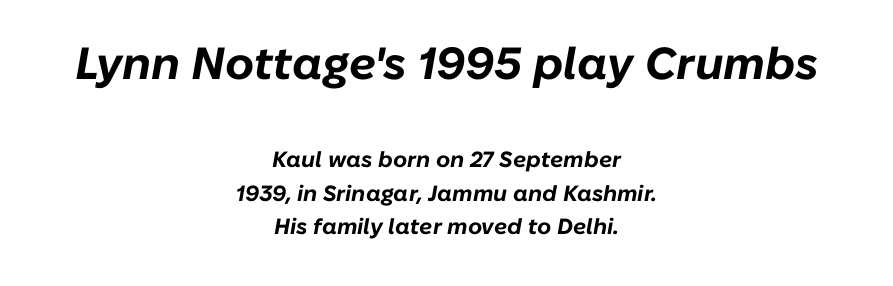
Q: Is the text bold? A: Yes.
Q: Is the text italic (slanted)? A: Yes, it leans right by about 10 degrees.
Q: Is the text underlined? A: No.
Q: How is the paragraph aligned? A: Centered.
Q: Is the spacing between letters normal or unusually wide? A: Normal.
Q: Is the spacing between lines tight, normal or loose? A: Normal.
Q: Which block of text is set in a larger size, the first (top) or the second (bottom)? A: The first (top) one.
Q: Width (condensed, normal, or wide)? A: Normal.
Q: Stroke contrast? A: Low.
Q: x-height? A: Medium.
Q: Monospaced? A: No.
